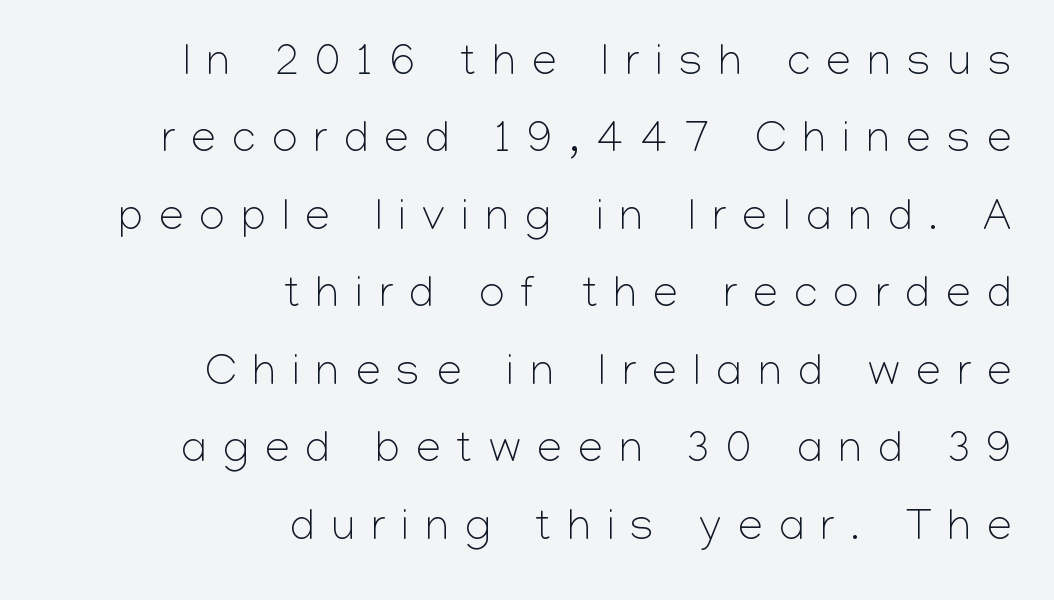
The image shows 44 px light sans-serif type, upright; set right-aligned, line spacing 1.76x, unusually wide letter spacing (+0.38 em), not underlined; low stroke contrast and a medium x-height.
